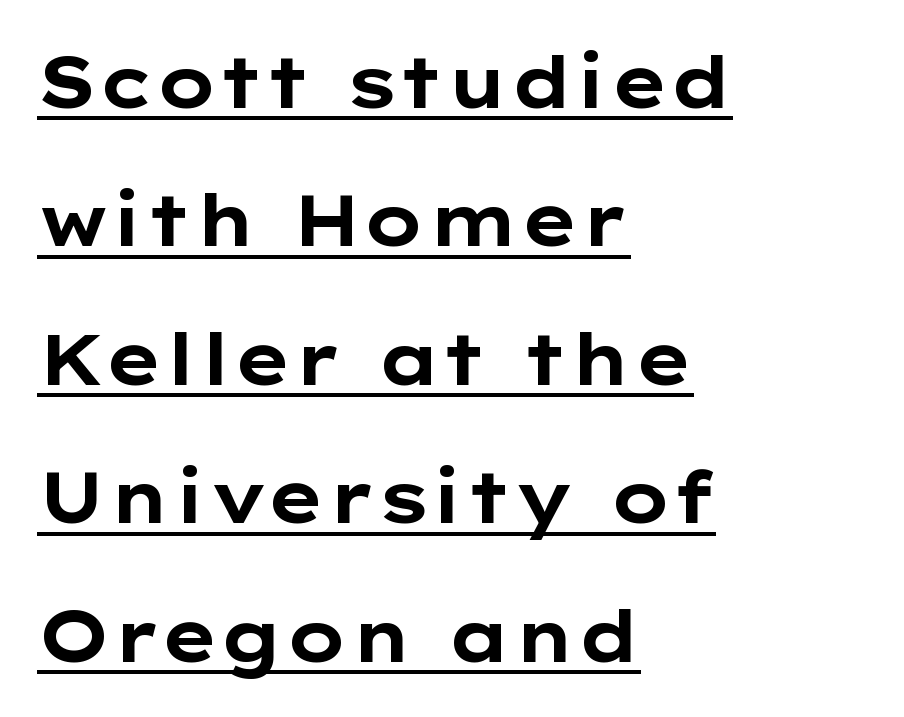
Typesetter's note: full bold, strokes at maximum text heaviness. The rendering uses a large line-height, opening up the rows. The gaps between neighbouring characters are ordinary and unremarkable. The specimen reads as upright at a glance. The lines in this sample share a left origin and differ only in where they stop.
